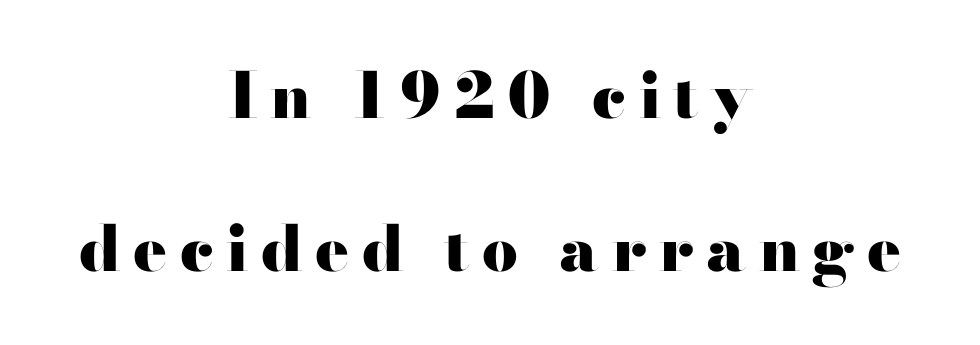
This is the regular roman posture of the typeface. As a designer I'd log this as weight 700, bold. A typesetter would call this heavily tracked-out type. Teacher's note: observe the equal gaps on both sides — that is centered alignment.
